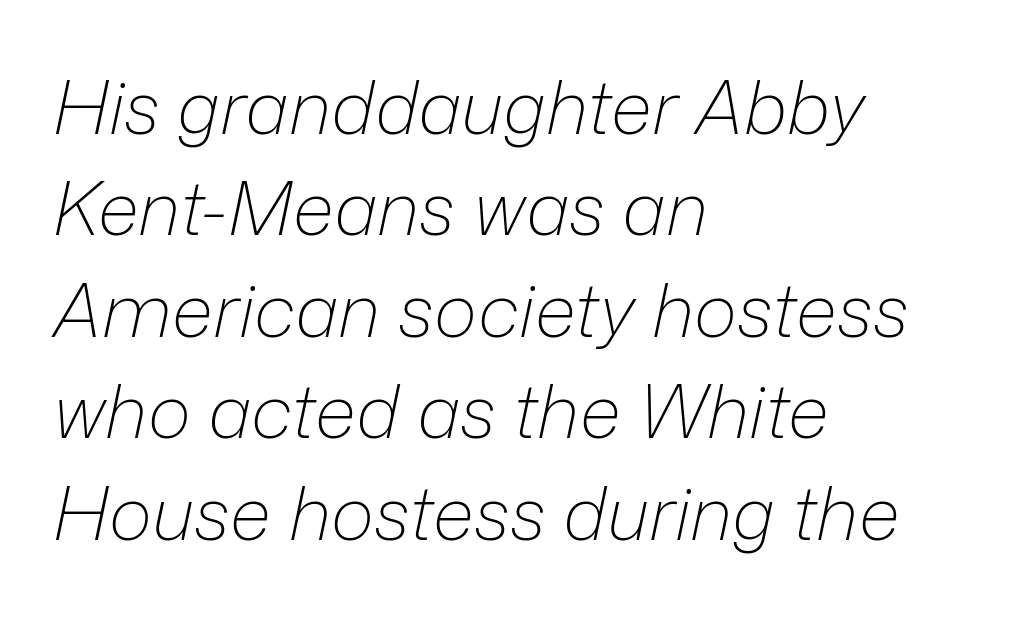
Successive baselines arrive at the customary interval. A typesetter would call this zero additional tracking. Each line starts at the same left margin while the right side varies. Here the designer chose a conventional face with non-uniform glyph widths. Posture: slanted. These glyphs show unthickened strokes, regular width or finer.
